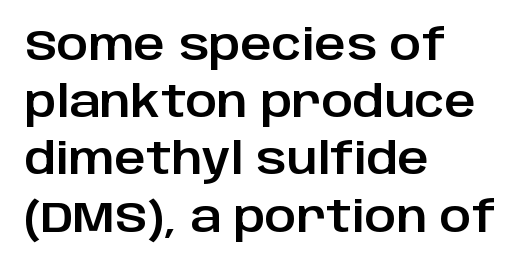
Q: Is the text italic (slanted)? A: No, it is upright.
Q: Is the typeface a serif or a sans-serif typeface? A: Sans-serif.
Q: Is the text underlined? A: No.
Q: How is the paragraph aligned? A: Left-aligned.
Q: Is the spacing between letters normal or unusually wide? A: Normal.
Q: Is the spacing between lines tight, normal or loose? A: Normal.
Q: Width (condensed, normal, or wide)? A: Normal.
Q: Stroke contrast? A: Low.
Q: x-height? A: Large.
Q: Monospaced? A: No.
